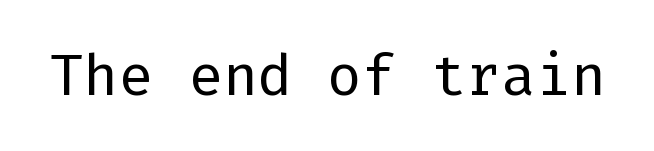
It's the straight-up-and-down kind of type. The tracking reads as untouched default to a designer's eye. Summary of weight: not heavy and not bold. Grotesque or geometric, the face here clearly has no serifs.
